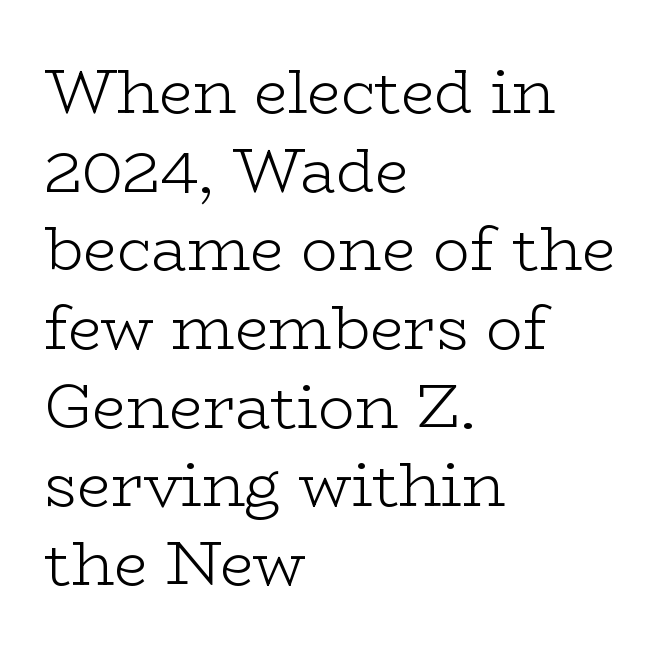
Italic: no, the glyphs are upright roman. Characters follow at the spacing the type designer built in. Leftover space on each line is placed entirely after the last word. Check under the words: just untouched page.
